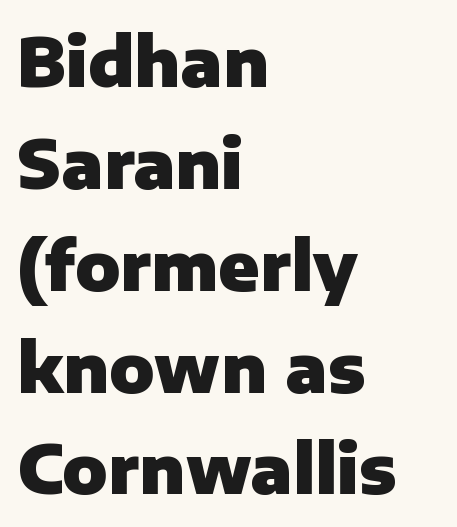
Q: Is the text bold? A: Yes.
Q: Is the text italic (slanted)? A: No, it is upright.
Q: Is the typeface a serif or a sans-serif typeface? A: Sans-serif.
Q: Is the text underlined? A: No.
Q: How is the paragraph aligned? A: Left-aligned.
Q: Is the spacing between letters normal or unusually wide? A: Normal.
Q: Is the spacing between lines tight, normal or loose? A: Normal.
Q: Width (condensed, normal, or wide)? A: Normal.
Q: Stroke contrast? A: Low.
Q: x-height? A: Medium.
Q: Monospaced? A: No.
